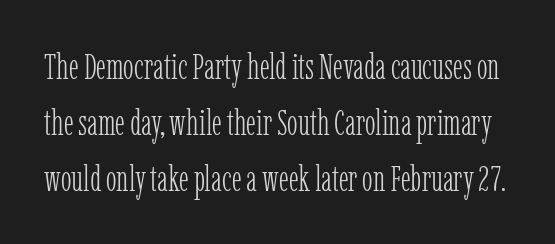
Clear beneath every line of the passage. Upright lettering throughout. The characters display serif detailing at their extremities. The block of text has a typical density, with ordinary space between rows. You could not count columns in this text — the font is proportionally spaced.
